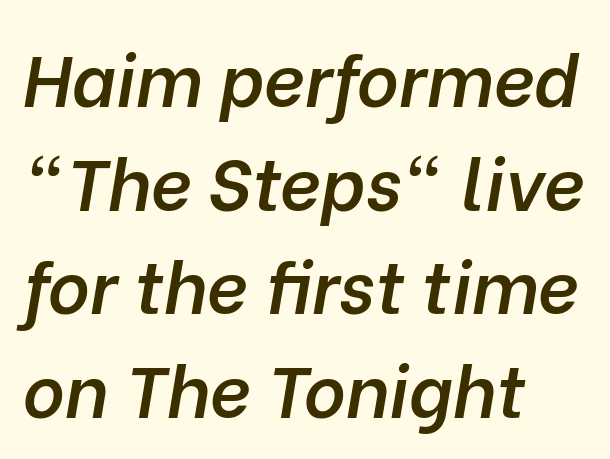
The image shows 72 px semibold type, italic (leaning right); set left-aligned, normal line spacing (1.44x), normal letter spacing, not underlined; low stroke contrast and a medium x-height.
